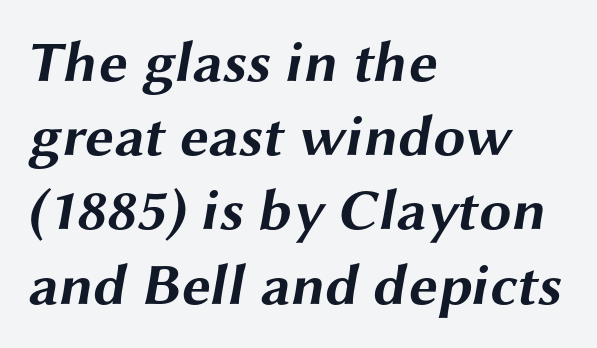
{"serif": "no", "bold": "yes", "weight": "bold", "width": "wide", "stroke_contrast": "medium", "x_height": "medium", "monospaced": "no", "underline": "no", "align": "left", "line_spacing": "normal", "line_spacing_ratio": 1.28, "letter_spacing": "normal", "letter_spacing_em": 0.0, "glyph_px": 58}
